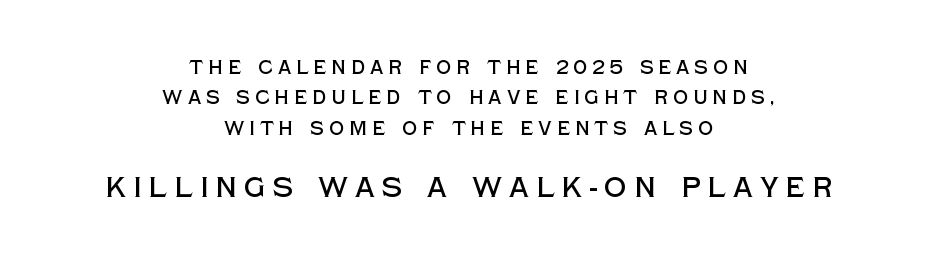
Q: Is the text italic (slanted)? A: No, it is upright.
Q: Is the typeface a serif or a sans-serif typeface? A: Sans-serif.
Q: Is the text underlined? A: No.
Q: How is the paragraph aligned? A: Centered.
Q: Is the spacing between letters normal or unusually wide? A: Unusually wide.
Q: Is the spacing between lines tight, normal or loose? A: Normal.
Q: Which block of text is set in a larger size, the first (top) or the second (bottom)? A: The second (bottom) one.
Q: Width (condensed, normal, or wide)? A: Normal.
Q: x-height? A: Large.
Q: Monospaced? A: No.
